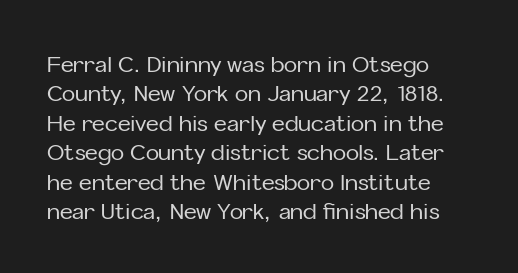
Q: Is the text italic (slanted)? A: No, it is upright.
Q: Is the text underlined? A: No.
Q: Is the spacing between letters normal or unusually wide? A: Normal.
Q: Is the spacing between lines tight, normal or loose? A: Normal.
